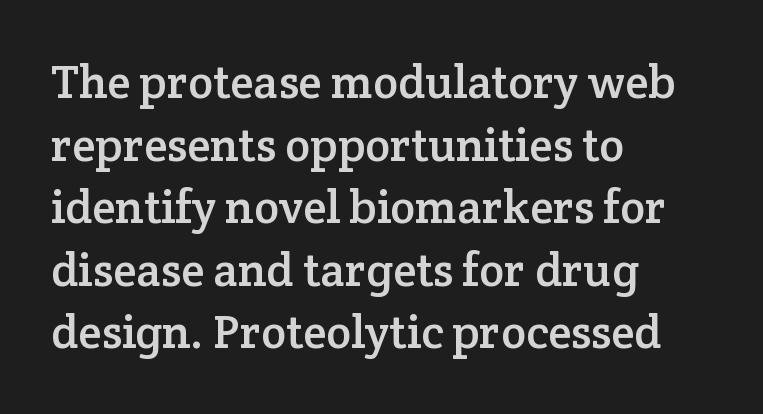
{"serif": "yes", "italic": "no", "width": "normal", "stroke_contrast": "low", "x_height": "medium", "monospaced": "no", "underline": "no", "align": "left", "line_spacing": "normal", "line_spacing_ratio": 1.33, "letter_spacing": "normal", "letter_spacing_em": 0.0, "glyph_px": 47}
